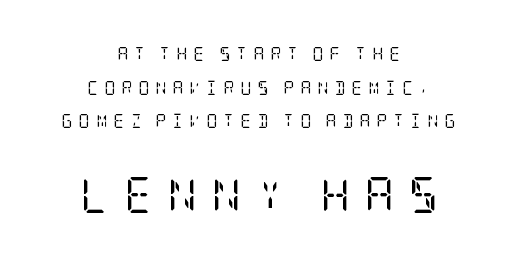
{"serif": "yes", "italic": "no", "bold": "no", "weight": "regular", "width": "condensed", "stroke_contrast": "low", "x_height": "large", "underline": "no", "align": "center", "line_spacing": "loose", "line_spacing_ratio": 2.4, "letter_spacing": "wide", "letter_spacing_em": 0.4, "larger_block": "second", "size_ratio": 2.57, "glyph_px": 36}
